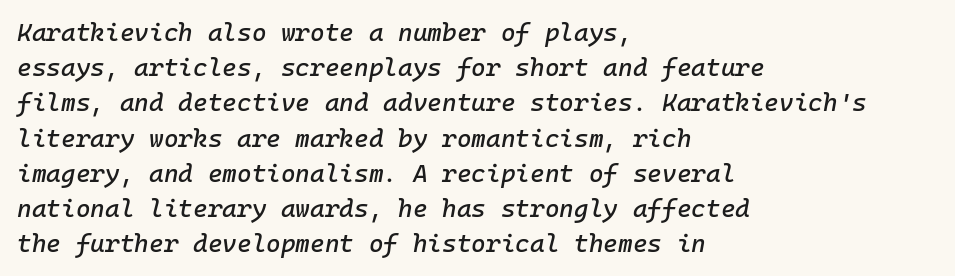
The image shows 25 px text type, italic (leaning right); set left-aligned, normal line spacing (1.41x), normal letter spacing, not underlined.
